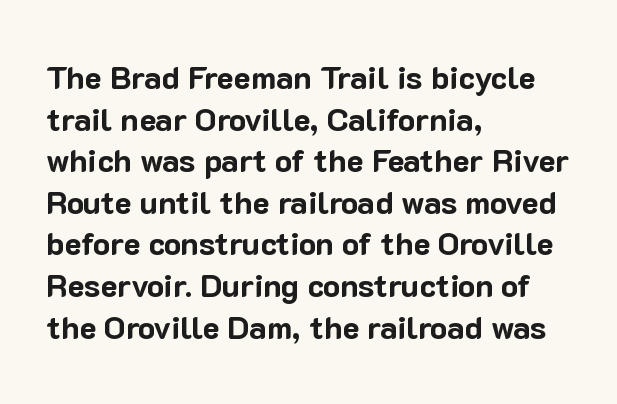
The image shows 32 px bold sans-serif type, upright; set left-aligned, normal line spacing (1.3x), normal letter spacing, not underlined; low stroke contrast and a medium x-height.
